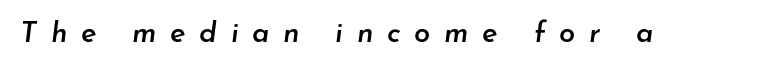
The image shows 29 px semibold type, italic (leaning right); set unusually wide letter spacing (+0.47 em), not underlined; low stroke contrast and a small x-height.
